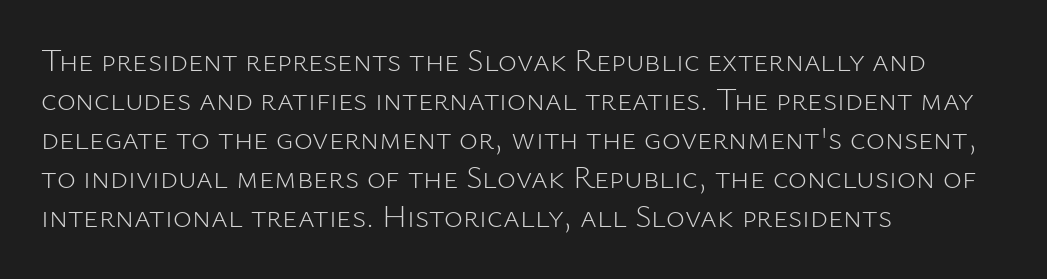
Descenders are the only things crossing below the line. Honestly, the letter spacing is just normal — you wouldn't notice it. The axis of the letterforms is exactly vertical. A light-to-regular cut is what we see here. Proportional: the letters do not fall into vertical columns.
